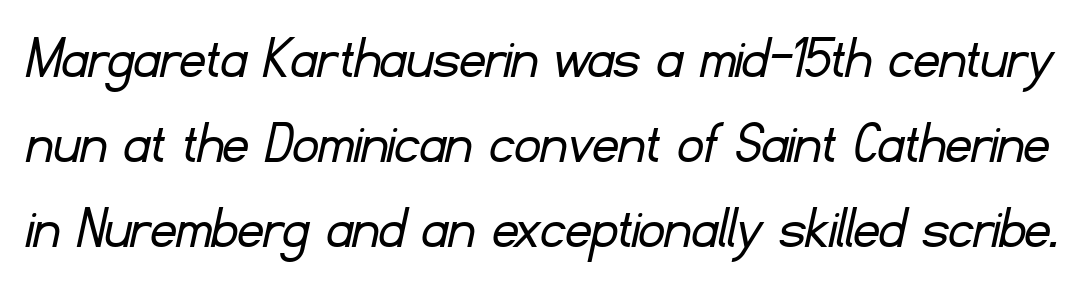
Q: Is the text bold? A: No.
Q: Is the typeface a serif or a sans-serif typeface? A: Sans-serif.
Q: Is the text underlined? A: No.
Q: Is the spacing between letters normal or unusually wide? A: Normal.
Q: Is the spacing between lines tight, normal or loose? A: Normal.
Q: Width (condensed, normal, or wide)? A: Normal.
Q: Stroke contrast? A: Low.
Q: x-height? A: Small.
Q: Monospaced? A: No.
